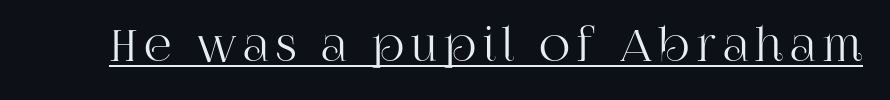
In terms of letterform style, serifs are clearly present. Glance below the letters and you will spot a drawn line. This sample has the flowing, uneven cadence of proportional lettering. A roman cut, with each character standing at attention.
